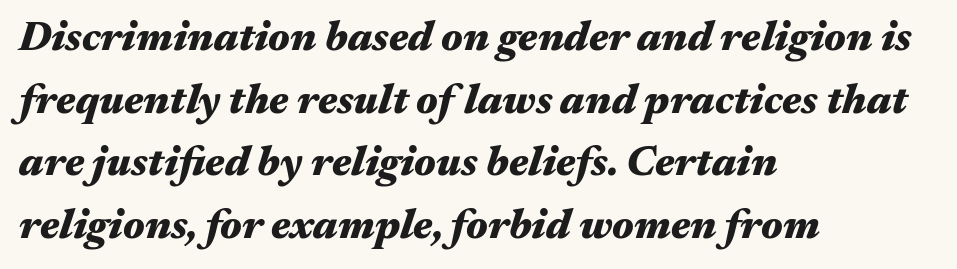
The image shows 42 px heavy, wide type, italic (leaning right); set left-aligned, normal line spacing (1.49x), normal letter spacing, not underlined; medium stroke contrast and a medium x-height.
